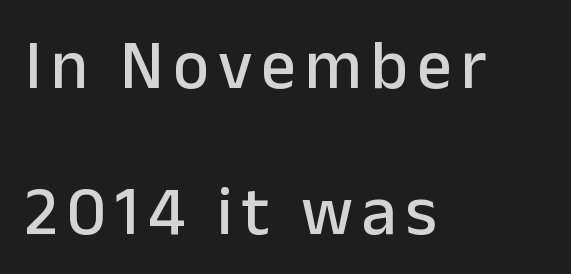
The image shows 69 px sans-serif type, upright; set left-aligned, loose line spacing (2.12x), not underlined; low stroke contrast and a medium x-height.
